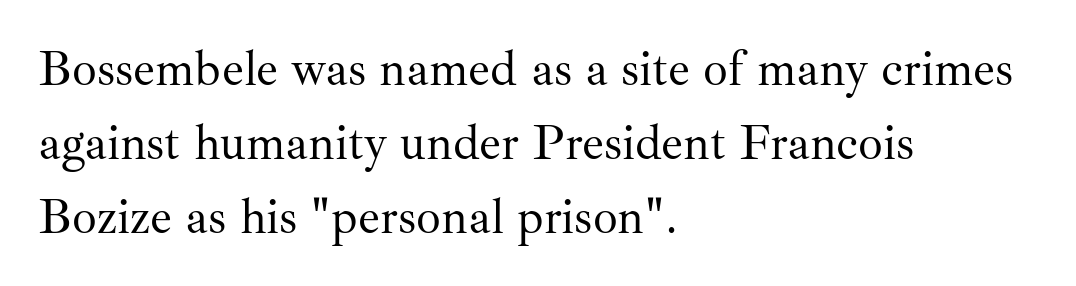
{"serif": "yes", "italic": "no", "bold": "no", "weight": "regular", "width": "normal", "stroke_contrast": "medium", "x_height": "small", "monospaced": "no", "underline": "no", "align": "left", "line_spacing": "normal", "line_spacing_ratio": 1.51, "letter_spacing": "normal", "letter_spacing_em": 0.0, "glyph_px": 49}
